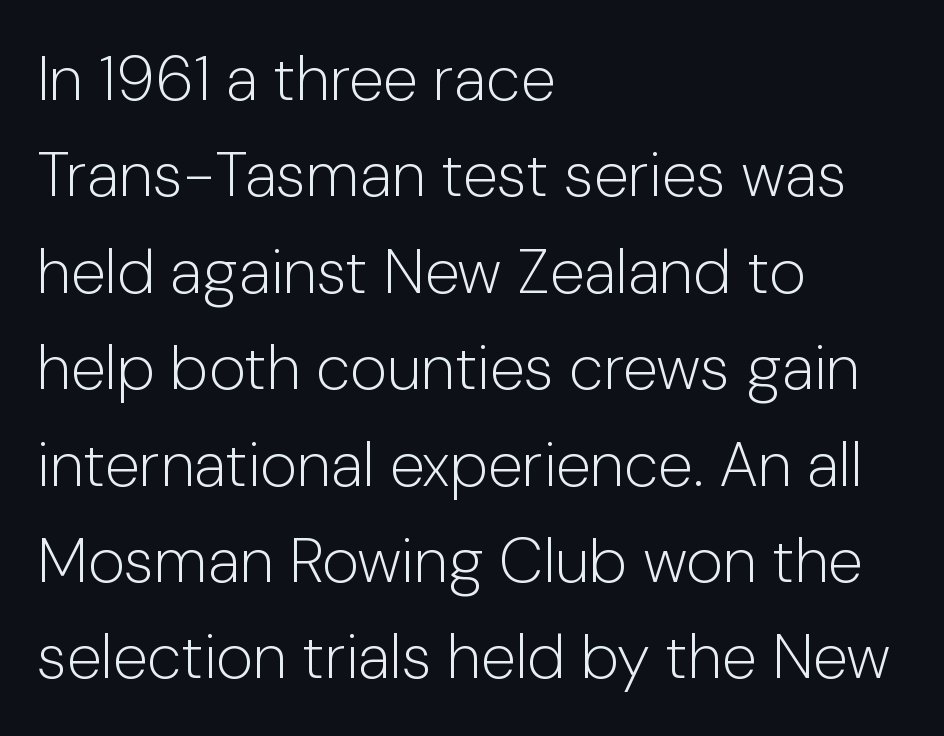
{"serif": "no", "italic": "no", "bold": "no", "weight": "light", "width": "normal", "stroke_contrast": "low", "x_height": "medium", "monospaced": "no", "underline": "no", "align": "left", "line_spacing": "normal", "line_spacing_ratio": 1.53, "letter_spacing": "normal", "letter_spacing_em": 0.0, "glyph_px": 63}
